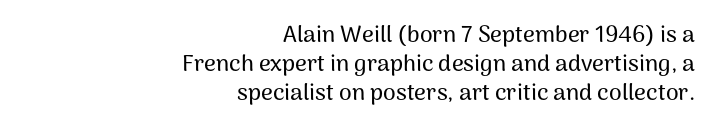
Q: Is the text italic (slanted)? A: No, it is upright.
Q: Is the text underlined? A: No.
Q: How is the paragraph aligned? A: Right-aligned.
Q: Is the spacing between letters normal or unusually wide? A: Normal.
Q: Is the spacing between lines tight, normal or loose? A: Normal.
